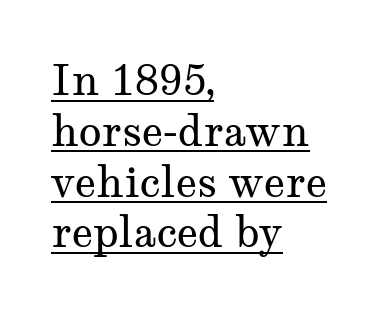
The image shows 42 px regular-weight, wide serif type, upright; set left-aligned, line spacing 1.21x, normal letter spacing, underlined; medium stroke contrast and a medium x-height.
